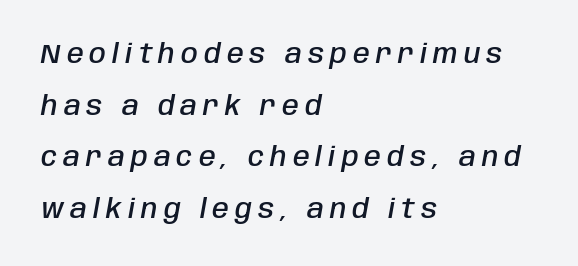
Q: Is the text bold? A: Semi-bold.
Q: Is the text italic (slanted)? A: Yes, it leans right by about 10 degrees.
Q: Is the text underlined? A: No.
Q: How is the paragraph aligned? A: Left-aligned.
Q: Is the spacing between letters normal or unusually wide? A: Unusually wide.
Q: Is the spacing between lines tight, normal or loose? A: Loose.
